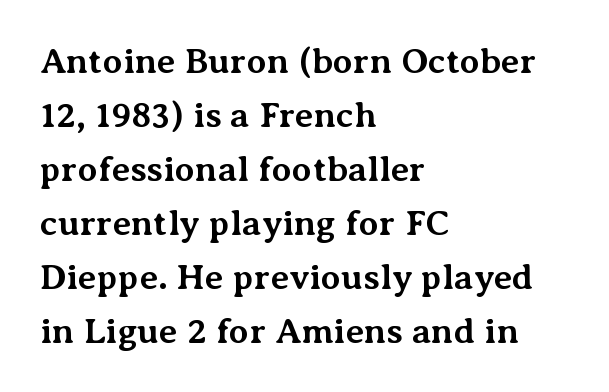
Vertically, the passage feels balanced, rows spaced as you'd expect. Italic: no, the glyphs are upright roman. No word sits above an underline. The horizontal fit of the characters is conventional and even. What weight is shown? A full bold with thick strokes.
